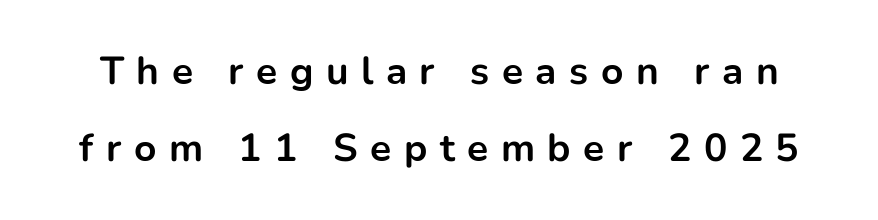
Q: Is the text bold? A: Yes.
Q: Is the text italic (slanted)? A: No, it is upright.
Q: Is the typeface a serif or a sans-serif typeface? A: Sans-serif.
Q: Is the text underlined? A: No.
Q: Is the spacing between letters normal or unusually wide? A: Unusually wide.
Q: Is the spacing between lines tight, normal or loose? A: Loose.
Q: Width (condensed, normal, or wide)? A: Normal.
Q: Stroke contrast? A: Low.
Q: x-height? A: Medium.
Q: Monospaced? A: No.
